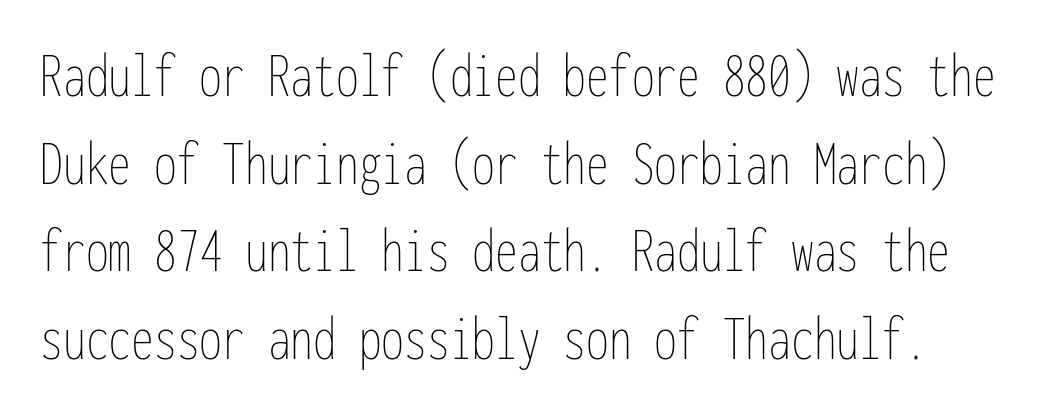
Q: Is the text bold? A: No.
Q: Is the text italic (slanted)? A: No, it is upright.
Q: Is the text underlined? A: No.
Q: Is the spacing between letters normal or unusually wide? A: Normal.
Q: Is the spacing between lines tight, normal or loose? A: Normal.
Q: Width (condensed, normal, or wide)? A: Condensed.
Q: Stroke contrast? A: Low.
Q: x-height? A: Medium.
Q: Monospaced? A: Yes.
